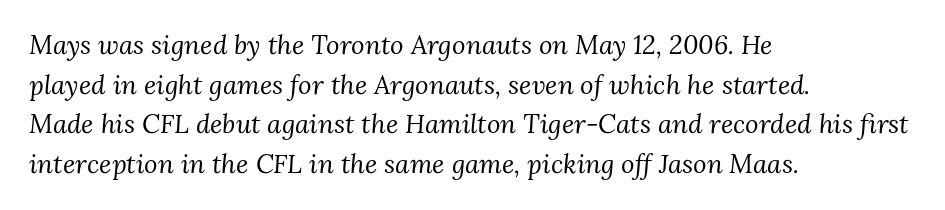
Q: Is the text bold? A: No.
Q: Is the text italic (slanted)? A: Yes, it leans right by about 3 degrees.
Q: Is the text underlined? A: No.
Q: How is the paragraph aligned? A: Left-aligned.
Q: Is the spacing between letters normal or unusually wide? A: Normal.
Q: Is the spacing between lines tight, normal or loose? A: Normal.
